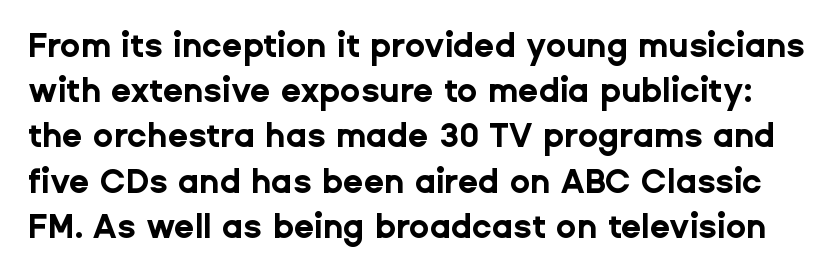
Q: Is the text bold? A: Yes.
Q: Is the text italic (slanted)? A: No, it is upright.
Q: Is the typeface a serif or a sans-serif typeface? A: Sans-serif.
Q: Is the text underlined? A: No.
Q: Is the spacing between letters normal or unusually wide? A: Normal.
Q: Is the spacing between lines tight, normal or loose? A: Normal.
Q: Width (condensed, normal, or wide)? A: Normal.
Q: Stroke contrast? A: Low.
Q: x-height? A: Medium.
Q: Monospaced? A: No.
